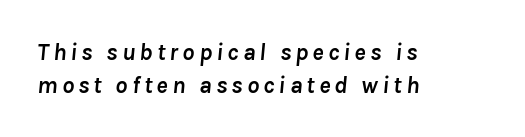
The image shows 24 px bold type, italic (leaning right); set left-aligned, normal line spacing (1.37x), not underlined.
